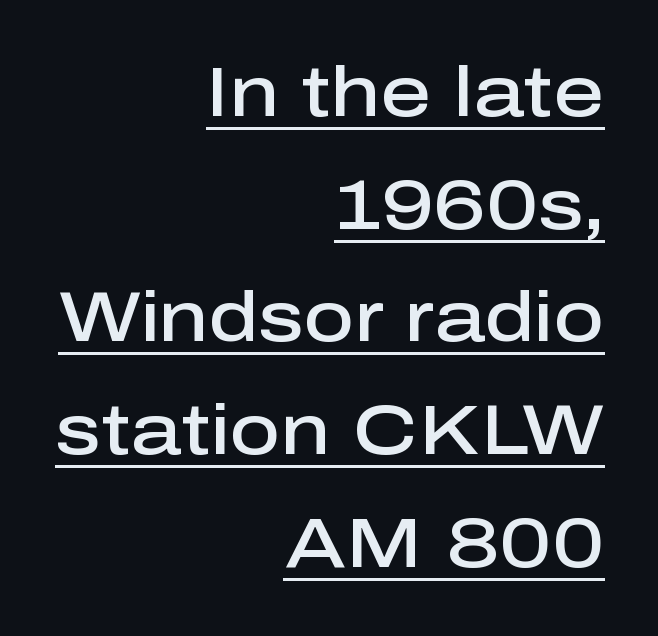
{"serif": "no", "italic": "no", "bold": "semi", "weight": "semibold", "width": "normal", "stroke_contrast": "low", "x_height": "medium", "monospaced": "no", "underline": "yes", "align": "right", "line_spacing": "normal", "line_spacing_ratio": 1.61, "letter_spacing": "normal", "letter_spacing_em": 0.0, "glyph_px": 70}
